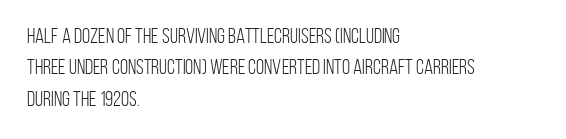
The image shows 21 px text type, upright; set left-aligned, normal line spacing (1.5x), normal letter spacing, not underlined.
